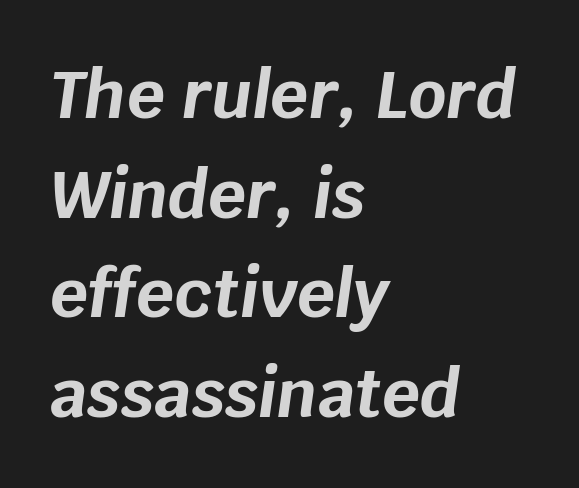
The image shows 66 px bold type, italic (leaning right); set left-aligned, normal line spacing (1.51x), normal letter spacing, not underlined; low stroke contrast and a large x-height.
